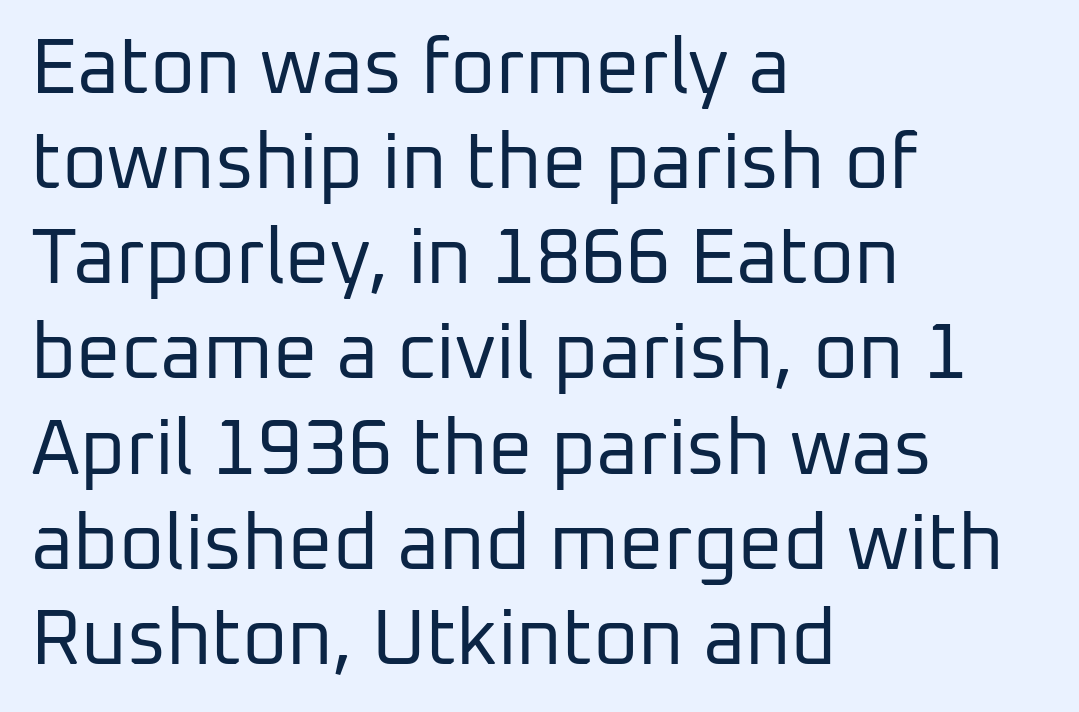
The image shows 78 px regular-weight sans-serif type, upright; set left-aligned, line spacing 1.22x, normal letter spacing, not underlined; low stroke contrast and a medium x-height.
